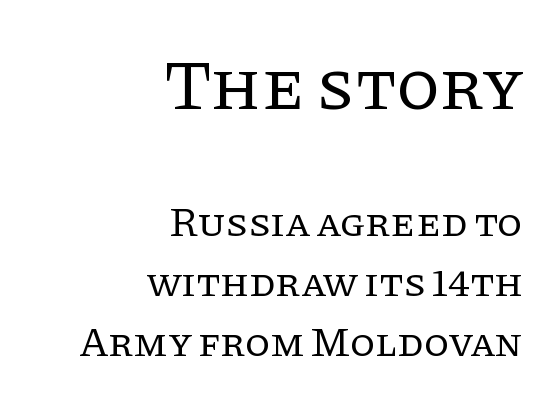
{"serif": "yes", "italic": "no", "bold": "no", "weight": "regular", "width": "normal", "stroke_contrast": "low", "x_height": "large", "monospaced": "no", "underline": "no", "align": "right", "line_spacing": "normal", "line_spacing_ratio": 1.46, "letter_spacing": "normal", "letter_spacing_em": 0.0, "larger_block": "first", "size_ratio": 1.73, "glyph_px": 71}
